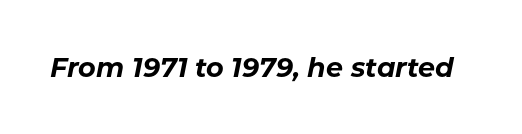
The space beneath each line is pristine and unruled. Is the type slanted? Yes — the strokes lean at a clear angle. What stands out about the letter spacing? Nothing — it is the standard amount. Pretty heavy lettering here — definitely bold.
